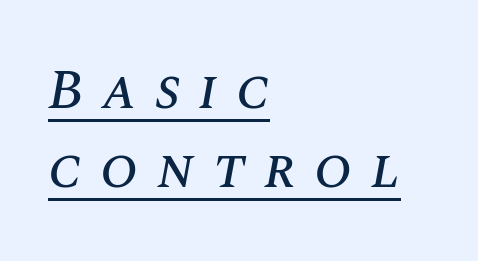
A rule runs beneath these lines of type. Alignment: flush left. Proportional: the letters do not fall into vertical columns. Notice how the stems are inclined rather than vertical — that's the hallmark of italics. The letters are spread apart with noticeably loose tracking. Is there much room between lines? A standard amount, neither cramped nor airy.
